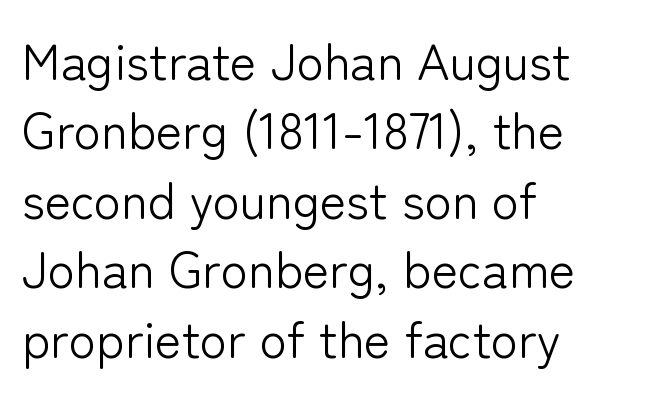
{"serif": "no", "italic": "no", "bold": "no", "weight": "light", "width": "normal", "stroke_contrast": "low", "x_height": "medium", "monospaced": "no", "underline": "no", "align": "left", "line_spacing": "normal", "line_spacing_ratio": 1.39, "letter_spacing": "normal", "letter_spacing_em": 0.0, "glyph_px": 50}
